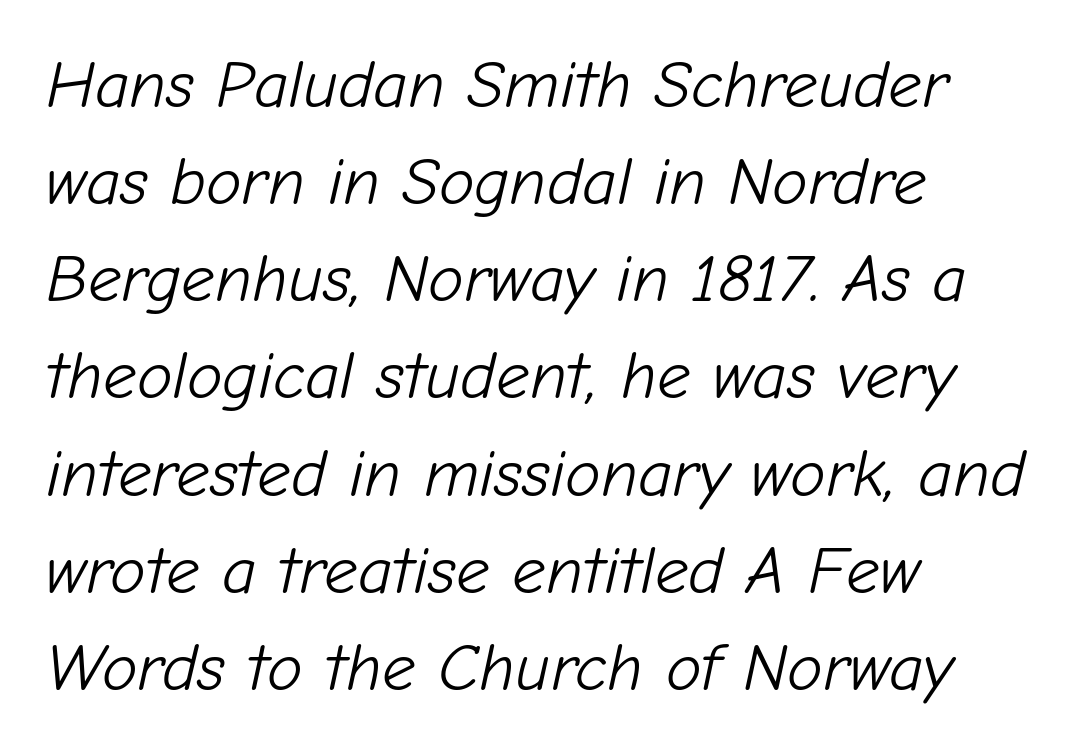
Looks like regular typesetting: each glyph gets only the width it needs. Vertical stems look standard width or narrower in stroke. Yep, that's italic — everything's leaning. The tracking reads as untouched default to a designer's eye. Type without underlining.
